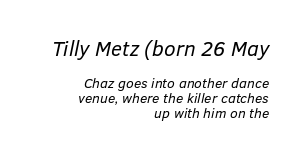
The image shows 21 px text type, italic (leaning right); set right-aligned, tight line spacing (1.06x), normal letter spacing, not underlined; the first (top) block is 1.5x larger.
